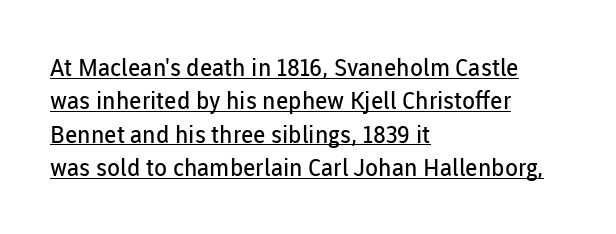
Q: Is the text bold? A: No.
Q: Is the text italic (slanted)? A: No, it is upright.
Q: Is the text underlined? A: Yes.
Q: How is the paragraph aligned? A: Left-aligned.
Q: Is the spacing between letters normal or unusually wide? A: Normal.
Q: Is the spacing between lines tight, normal or loose? A: Normal.
